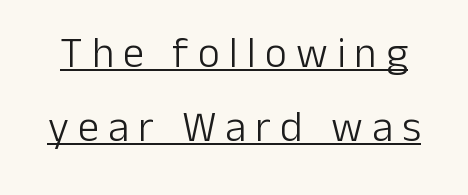
In terms of posture, this sample is upright. These characters rest on top of a visible drawn line. This sample has the flowing, uneven cadence of proportional lettering. Words appear elongated and porous because spacing is wide. Nothing sits at the stroke ends, so this counts as sans-serif.
